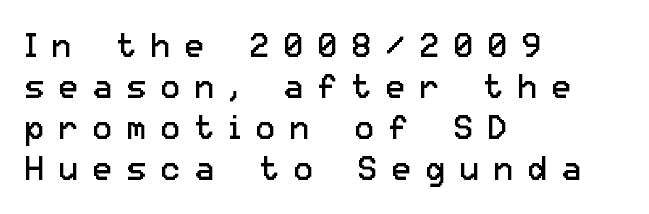
Q: Is the text bold? A: No.
Q: Is the text italic (slanted)? A: No, it is upright.
Q: Is the typeface a serif or a sans-serif typeface? A: Sans-serif.
Q: Is the text underlined? A: No.
Q: How is the paragraph aligned? A: Left-aligned.
Q: Is the spacing between letters normal or unusually wide? A: Unusually wide.
Q: Width (condensed, normal, or wide)? A: Normal.
Q: Stroke contrast? A: Low.
Q: x-height? A: Medium.
Q: Monospaced? A: No.
